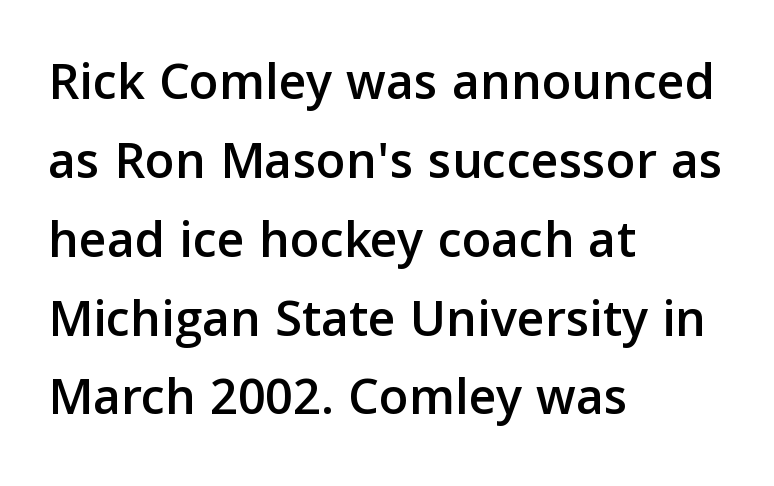
{"serif": "no", "italic": "no", "width": "normal", "stroke_contrast": "low", "x_height": "medium", "monospaced": "no", "underline": "no", "align": "left", "line_spacing": "normal", "line_spacing_ratio": 1.46, "letter_spacing": "normal", "letter_spacing_em": 0.0, "glyph_px": 54}
